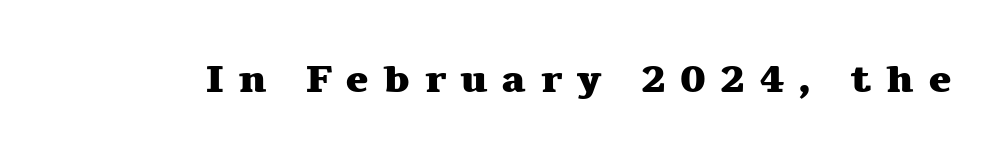
{"serif": "yes", "italic": "no", "bold": "yes", "weight": "heavy", "width": "wide", "stroke_contrast": "medium", "x_height": "medium", "monospaced": "no", "underline": "no", "letter_spacing": "wide", "letter_spacing_em": 0.37, "glyph_px": 39}
